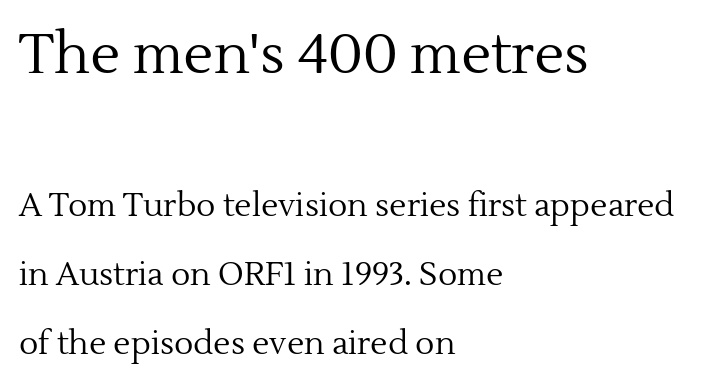
{"serif": "yes", "italic": "no", "bold": "no", "weight": "regular", "width": "normal", "x_height": "medium", "monospaced": "no", "underline": "no", "align": "left", "line_spacing": "loose", "line_spacing_ratio": 2.16, "letter_spacing": "normal", "letter_spacing_em": 0.0, "larger_block": "first", "size_ratio": 1.75, "glyph_px": 56}
